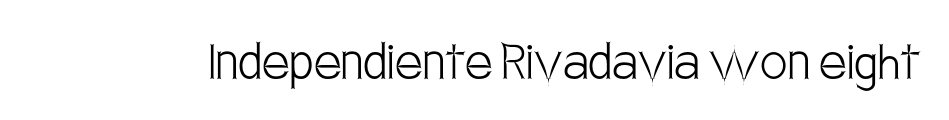
{"serif": "no", "italic": "no", "bold": "no", "weight": "light", "width": "condensed", "stroke_contrast": "low", "x_height": "large", "monospaced": "no", "underline": "no", "letter_spacing": "normal", "letter_spacing_em": 0.0, "glyph_px": 61}
